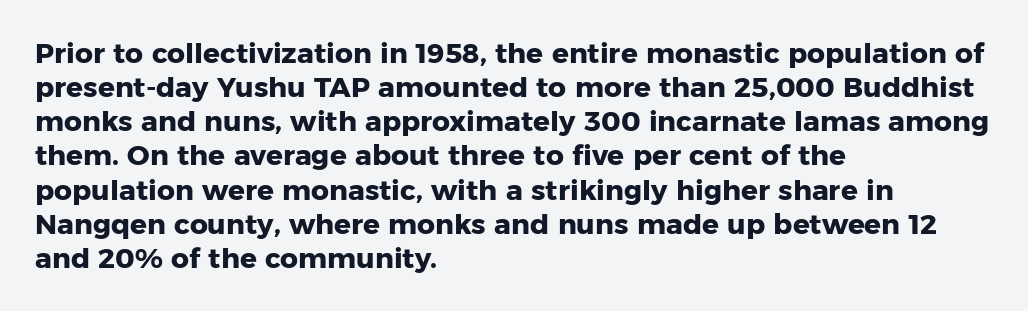
The image shows 28 px heavy sans-serif type, upright; set left-aligned, line spacing 1.22x, normal letter spacing, not underlined; low stroke contrast and a medium x-height.
